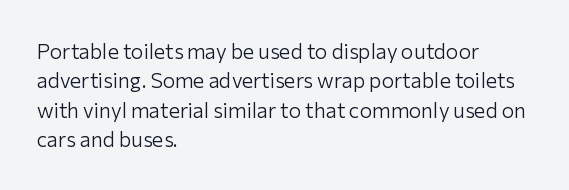
{"italic": "no", "bold": "no", "underline": "no", "align": "left", "line_spacing": "normal", "line_spacing_ratio": 1.4, "letter_spacing": "normal", "letter_spacing_em": 0.0, "glyph_px": 21}
